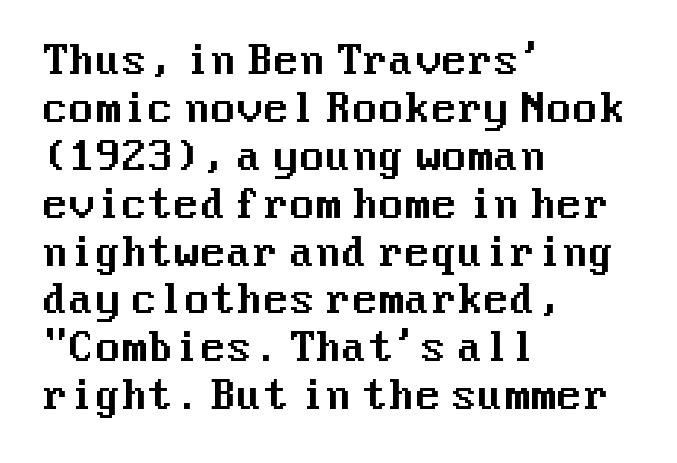
Q: Is the text italic (slanted)? A: No, it is upright.
Q: Is the typeface a serif or a sans-serif typeface? A: Sans-serif.
Q: Is the text underlined? A: No.
Q: How is the paragraph aligned? A: Left-aligned.
Q: Is the spacing between letters normal or unusually wide? A: Normal.
Q: Is the spacing between lines tight, normal or loose? A: Normal.
Q: Width (condensed, normal, or wide)? A: Normal.
Q: Stroke contrast? A: Medium.
Q: x-height? A: Medium.
